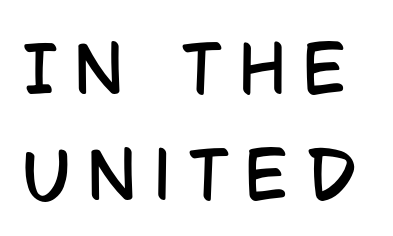
The image shows 64 px condensed sans-serif type, upright; set normal line spacing (1.65x), unusually wide letter spacing (+0.28 em), not underlined; low stroke contrast and a large x-height.
